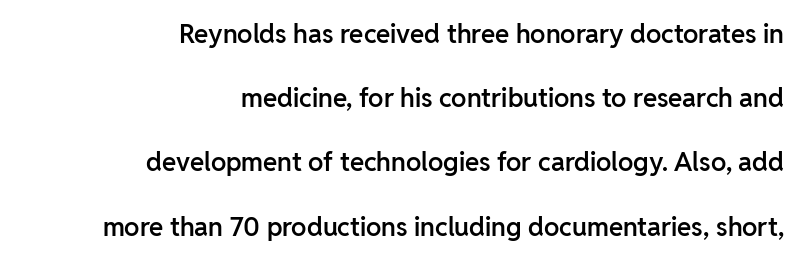
Characters remain perfectly vertical along every line. This sample uses plain, unmodified letter spacing. Each row of text sits above clean, open space. Which margin do the lines hug? The right one — the left edge is uneven.
